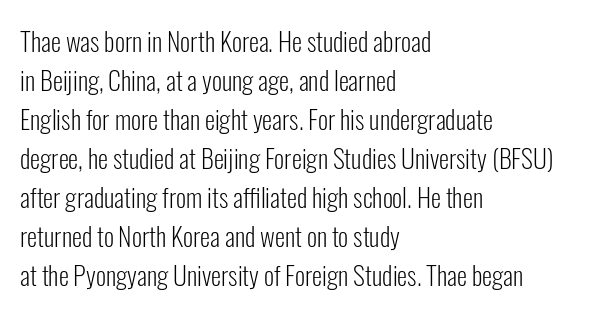
Each new line begins a customary step beneath the previous one. Students, note that the glyphs here touch the page at normal intervals. Letters rest on an invisible, unmarked baseline. Posture: upright roman.
